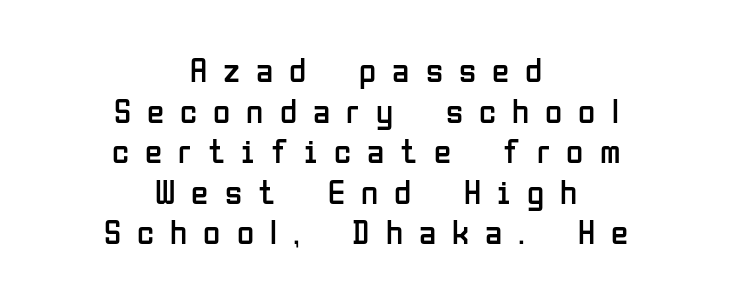
The image shows 35 px regular-weight, condensed sans-serif type, upright; set centered, line spacing 1.16x, unusually wide letter spacing (+0.46 em), not underlined; low stroke contrast and a medium x-height.
